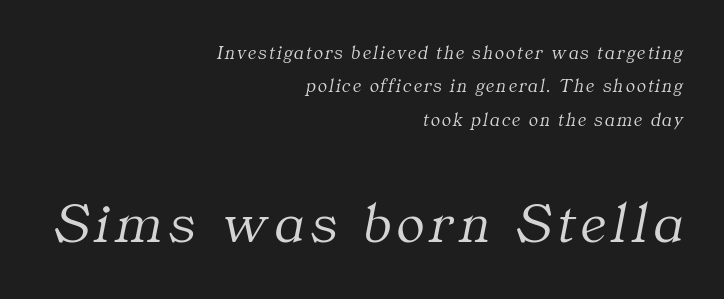
{"serif": "yes", "italic": "yes", "lean": "right", "slant_degrees": 11, "bold": "no", "weight": "light", "width": "normal", "stroke_contrast": "medium", "x_height": "medium", "monospaced": "no", "underline": "no", "align": "right", "line_spacing_ratio": 1.76, "larger_block": "second", "size_ratio": 3.05, "glyph_px": 58}
